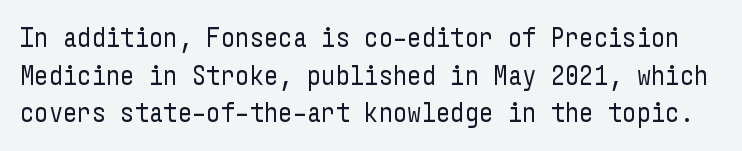
{"serif": "no", "italic": "no", "bold": "no", "weight": "regular", "width": "condensed", "stroke_contrast": "low", "x_height": "medium", "underline": "no", "line_spacing": "normal", "line_spacing_ratio": 1.34, "letter_spacing": "normal", "letter_spacing_em": 0.0, "glyph_px": 28}
